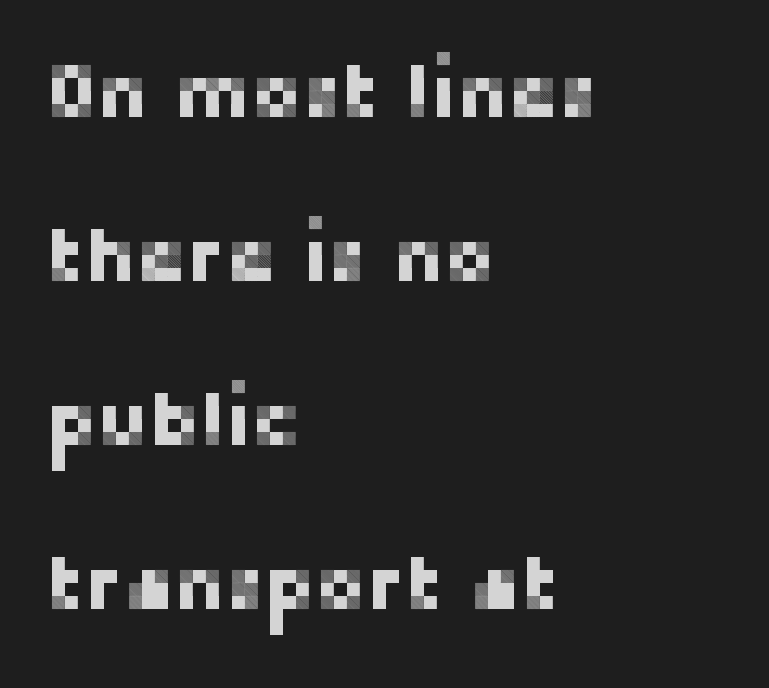
The image shows 77 px sans-serif type, upright; set left-aligned, loose line spacing (2.13x), normal letter spacing, not underlined; low stroke contrast and a medium x-height.
